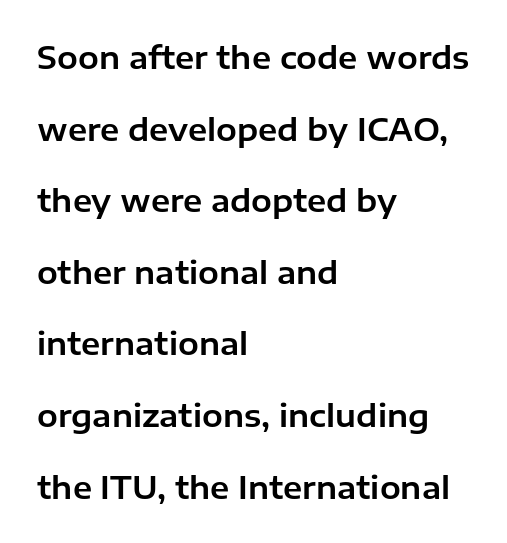
The image shows 31 px sans-serif type, upright; set left-aligned, loose line spacing (2.31x), normal letter spacing, not underlined; low stroke contrast and a medium x-height.
